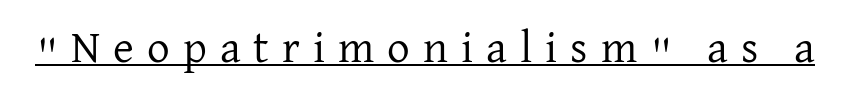
The image shows 45 px regular-weight serif type, upright; set unusually wide letter spacing (+0.29 em), underlined; low stroke contrast and a medium x-height.
